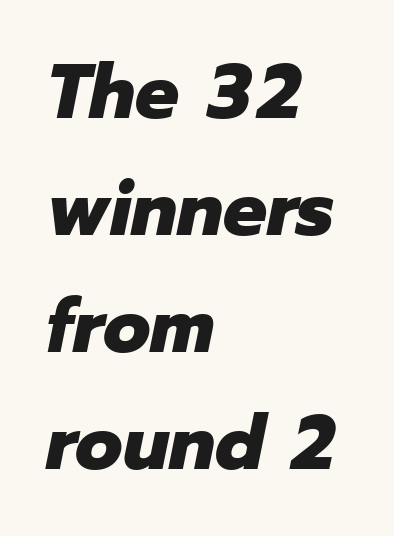
The image shows 77 px heavy type, italic (leaning right); set left-aligned, normal line spacing (1.52x), normal letter spacing, not underlined; low stroke contrast and a medium x-height.
